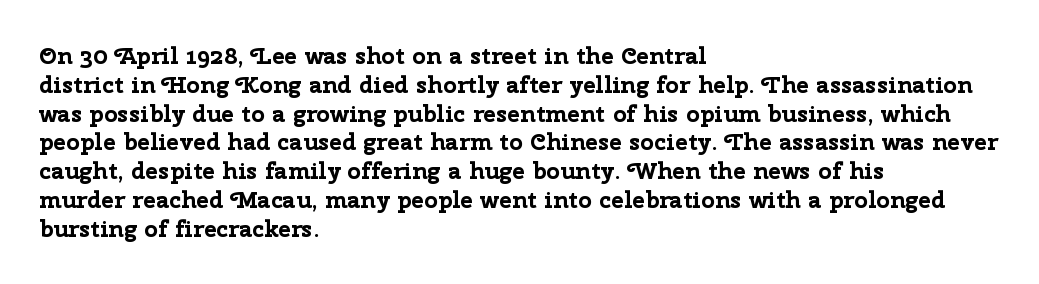
{"italic": "no", "bold": "yes", "underline": "no", "align": "left", "line_spacing_ratio": 1.2, "letter_spacing": "normal", "letter_spacing_em": 0.0, "glyph_px": 24}
